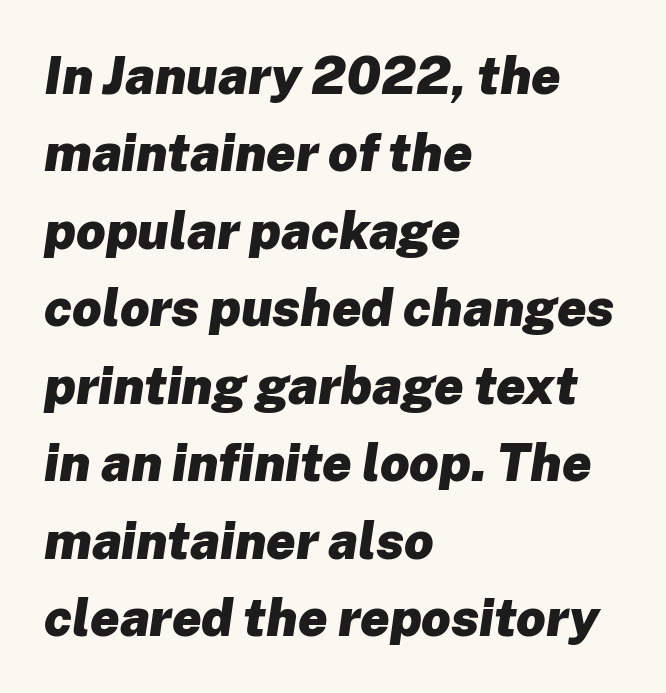
The image shows 52 px heavy type, italic (leaning right); set left-aligned, normal line spacing (1.49x), normal letter spacing, not underlined; low stroke contrast and a medium x-height.
